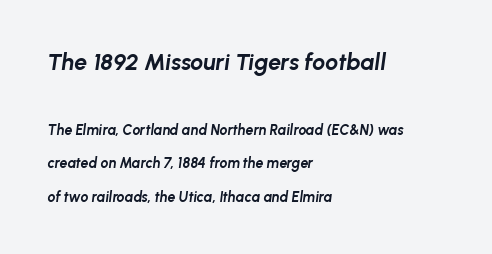
Is there much room between lines? Yes — plenty of vertical air separates them. This sample is left-justified, so line endings fall wherever the words run out. How are the letters spaced? Ordinarily, with no added tracking. The typography opts for an oblique posture over an upright one. The composition opens big and finishes small.
